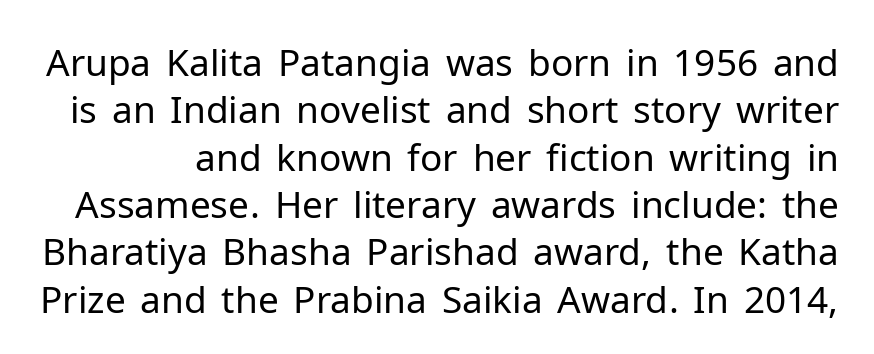
The image shows 37 px regular-weight sans-serif type, upright; set normal line spacing (1.28x), normal letter spacing, not underlined; low stroke contrast and a medium x-height.
